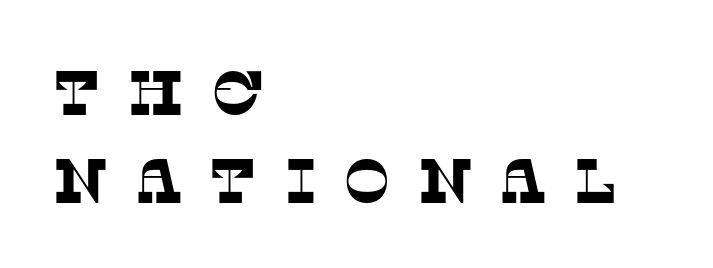
The type is letterspaced generously, with wide tracking. Baseline-to-baseline distance is the conventional proportion of letter height. Underline: absent. Stroke terminals: seriffed.
